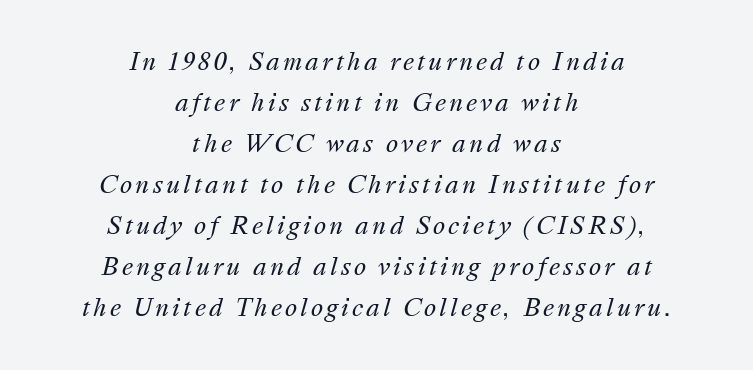
{"italic": "yes", "lean": "right", "slant_degrees": 16, "bold": "no", "underline": "no", "align": "center", "line_spacing_ratio": 1.78, "glyph_px": 23}
